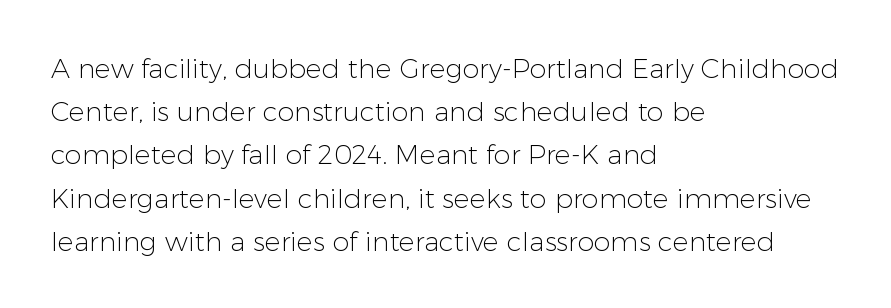
{"italic": "no", "bold": "no", "underline": "no", "align": "left", "line_spacing": "normal", "line_spacing_ratio": 1.6, "letter_spacing": "normal", "letter_spacing_em": 0.0, "glyph_px": 27}
